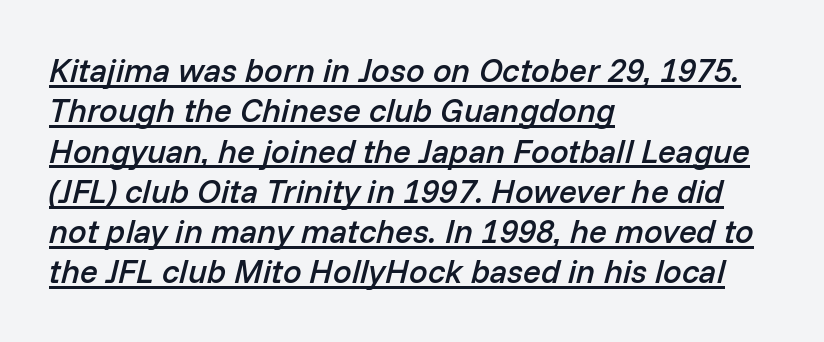
Q: Is the text bold? A: Semi-bold.
Q: Is the text italic (slanted)? A: Yes, it leans right by about 14 degrees.
Q: Is the text underlined? A: Yes.
Q: How is the paragraph aligned? A: Left-aligned.
Q: Is the spacing between letters normal or unusually wide? A: Normal.
Q: Width (condensed, normal, or wide)? A: Normal.
Q: Stroke contrast? A: Low.
Q: x-height? A: Medium.
Q: Monospaced? A: No.
